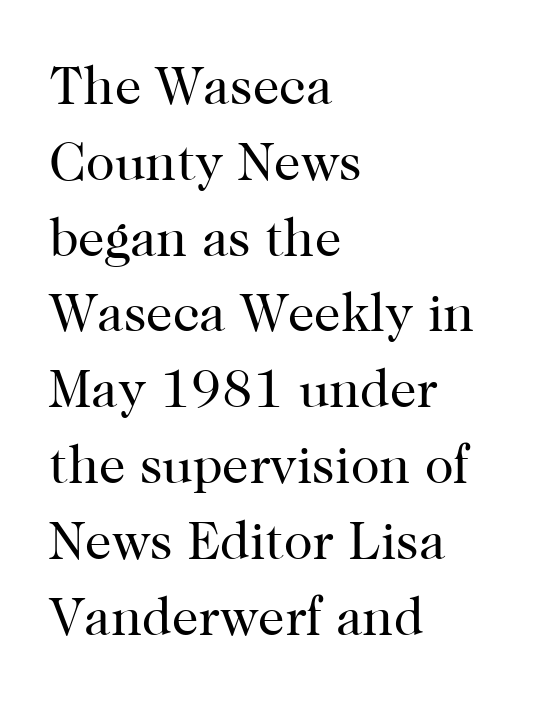
Q: Is the text bold? A: No.
Q: Is the text italic (slanted)? A: No, it is upright.
Q: Is the typeface a serif or a sans-serif typeface? A: Serif.
Q: Is the text underlined? A: No.
Q: How is the paragraph aligned? A: Left-aligned.
Q: Is the spacing between letters normal or unusually wide? A: Normal.
Q: Is the spacing between lines tight, normal or loose? A: Normal.
Q: Width (condensed, normal, or wide)? A: Normal.
Q: Stroke contrast? A: High.
Q: x-height? A: Medium.
Q: Monospaced? A: No.
